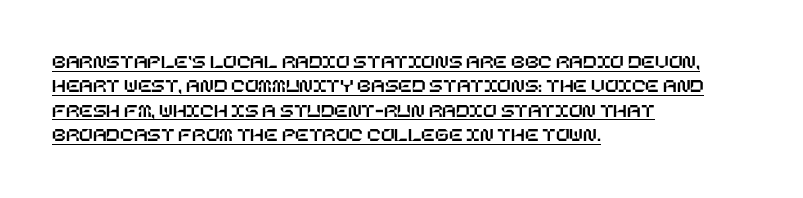
The image shows 20 px text type, upright; set left-aligned, line spacing 1.22x, normal letter spacing, underlined.
